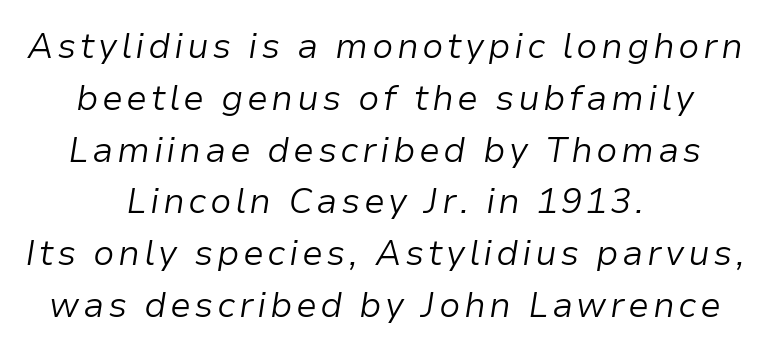
{"italic": "yes", "lean": "right", "slant_degrees": 9, "bold": "no", "weight": "light", "width": "normal", "stroke_contrast": "low", "x_height": "medium", "monospaced": "no", "underline": "no", "align": "center", "line_spacing": "normal", "line_spacing_ratio": 1.48, "glyph_px": 35}
